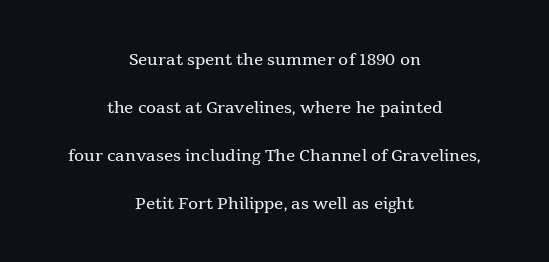
The image shows 23 px text type, upright; set centered, loose line spacing (2.08x), normal letter spacing, not underlined.
